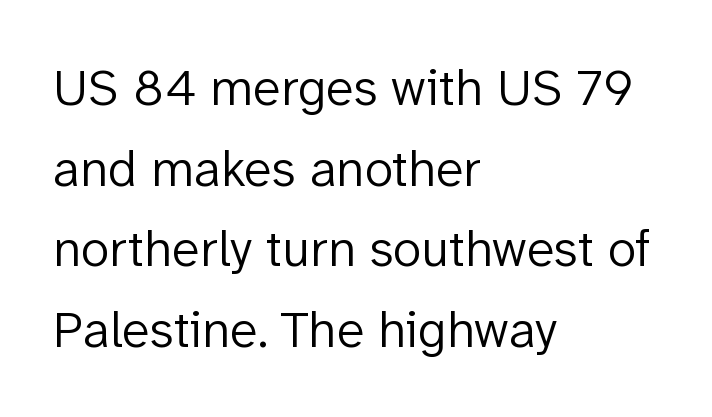
Q: Is the text bold? A: No.
Q: Is the text italic (slanted)? A: No, it is upright.
Q: Is the typeface a serif or a sans-serif typeface? A: Sans-serif.
Q: Is the text underlined? A: No.
Q: How is the paragraph aligned? A: Left-aligned.
Q: Is the spacing between letters normal or unusually wide? A: Normal.
Q: Is the spacing between lines tight, normal or loose? A: Normal.
Q: Width (condensed, normal, or wide)? A: Normal.
Q: Stroke contrast? A: Low.
Q: x-height? A: Medium.
Q: Monospaced? A: No.
